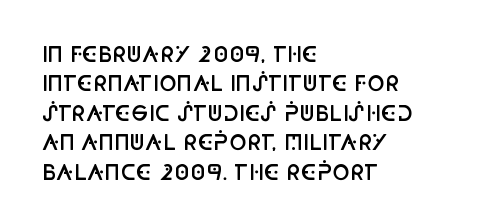
Q: Is the text bold? A: Semi-bold.
Q: Is the text italic (slanted)? A: No, it is upright.
Q: Is the text underlined? A: No.
Q: How is the paragraph aligned? A: Left-aligned.
Q: Is the spacing between letters normal or unusually wide? A: Normal.
Q: Is the spacing between lines tight, normal or loose? A: Normal.
